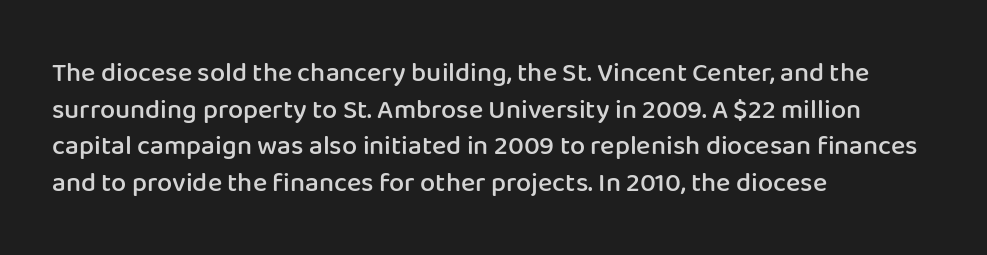
Successive baselines arrive at the customary interval. Nothing unusual about the tracking: characters are spaced as the font intends. Clear beneath every line of the passage. The lettering stays uniformly vertical, giving the passage a roman look. A somewhat darkened texture: the type is semibold rather than bold. Left-aligned paragraph, ragged on the right.
